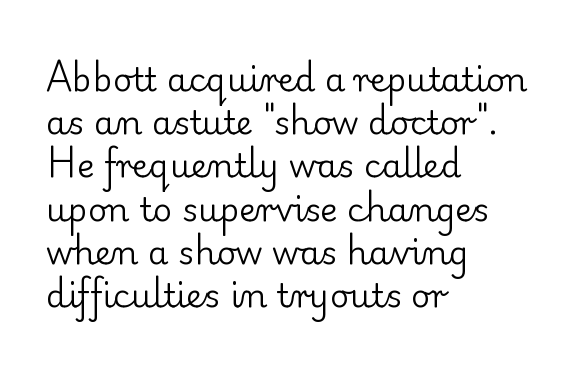
Unmarked baselines from the first word to the last. Successive baselines arrive at the customary interval. This sample uses plain, unmodified letter spacing. The paragraph has a hard left edge and a soft right edge. This rendering employs a face with finishing strokes, i.e., a serif. The weight tops out at a normal text grade.
